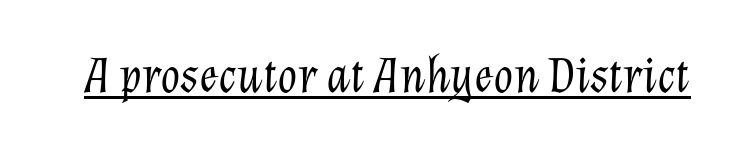
Q: Is the text bold? A: No.
Q: Is the text italic (slanted)? A: Yes, it leans right by about 12 degrees.
Q: Is the text underlined? A: Yes.
Q: Is the spacing between letters normal or unusually wide? A: Normal.
Q: Width (condensed, normal, or wide)? A: Normal.
Q: Stroke contrast? A: Low.
Q: x-height? A: Medium.
Q: Monospaced? A: No.
